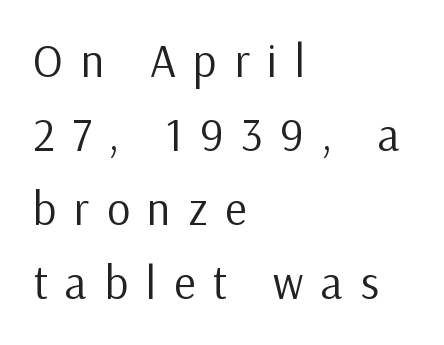
Q: Is the text bold? A: No.
Q: Is the text italic (slanted)? A: No, it is upright.
Q: Is the typeface a serif or a sans-serif typeface? A: Sans-serif.
Q: Is the text underlined? A: No.
Q: How is the paragraph aligned? A: Left-aligned.
Q: Is the spacing between letters normal or unusually wide? A: Unusually wide.
Q: Is the spacing between lines tight, normal or loose? A: Normal.
Q: Width (condensed, normal, or wide)? A: Normal.
Q: Stroke contrast? A: Low.
Q: x-height? A: Medium.
Q: Monospaced? A: No.
